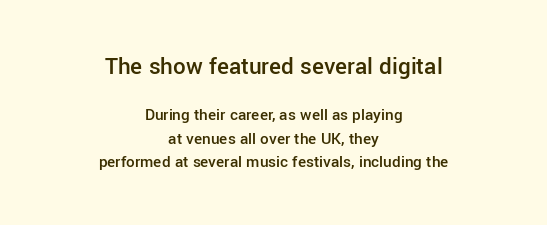
Q: Is the text bold? A: Semi-bold.
Q: Is the text italic (slanted)? A: No, it is upright.
Q: Is the text underlined? A: No.
Q: How is the paragraph aligned? A: Centered.
Q: Is the spacing between letters normal or unusually wide? A: Normal.
Q: Is the spacing between lines tight, normal or loose? A: Normal.
Q: Which block of text is set in a larger size, the first (top) or the second (bottom)? A: The first (top) one.
